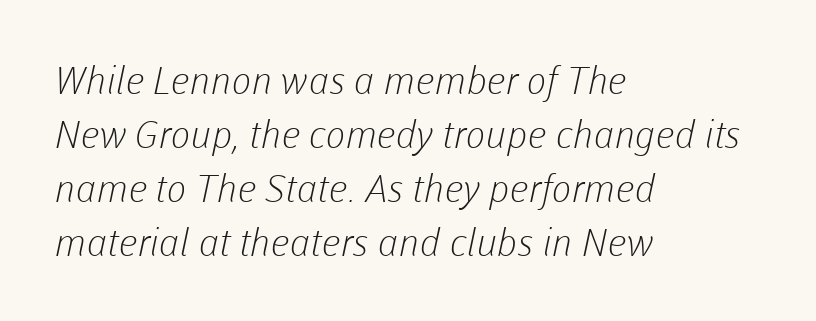
Q: Is the text bold? A: No.
Q: Is the typeface a serif or a sans-serif typeface? A: Sans-serif.
Q: Is the text underlined? A: No.
Q: How is the paragraph aligned? A: Left-aligned.
Q: Is the spacing between letters normal or unusually wide? A: Normal.
Q: Is the spacing between lines tight, normal or loose? A: Normal.
Q: Width (condensed, normal, or wide)? A: Normal.
Q: Stroke contrast? A: Low.
Q: x-height? A: Medium.
Q: Monospaced? A: No.
